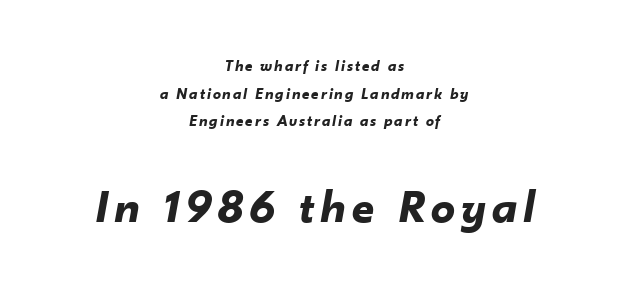
Q: Is the text bold? A: Yes.
Q: Is the text italic (slanted)? A: Yes, it leans right by about 10 degrees.
Q: Is the text underlined? A: No.
Q: How is the paragraph aligned? A: Centered.
Q: Which block of text is set in a larger size, the first (top) or the second (bottom)? A: The second (bottom) one.
Q: Width (condensed, normal, or wide)? A: Normal.
Q: Stroke contrast? A: Low.
Q: x-height? A: Small.
Q: Monospaced? A: No.
